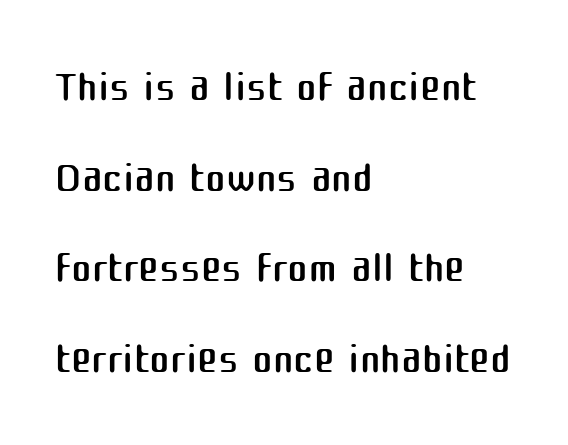
A typesetter would call this zero additional tracking. The designer left line spacing at the default. The font sits on the lighter half of the weight spectrum, regular included. Unmarked baselines from the first word to the last. Do the letters lean? They stand straight. Here the designer chose a conventional face with non-uniform glyph widths.
